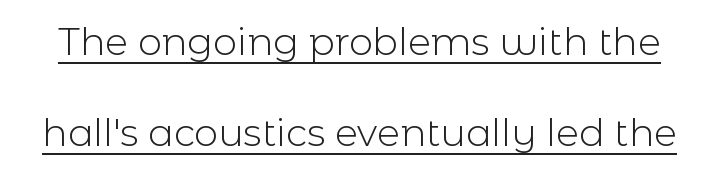
A typographer would call this underscored text. Is this a heavy cut? Hardly; it is regular or lighter. Quick note: not italic, upright. The text was rendered using a sans face with plain stroke endings. The rendering uses a large line-height, opening up the rows. The letters sit at their default tracking, neither squeezed nor spread.
